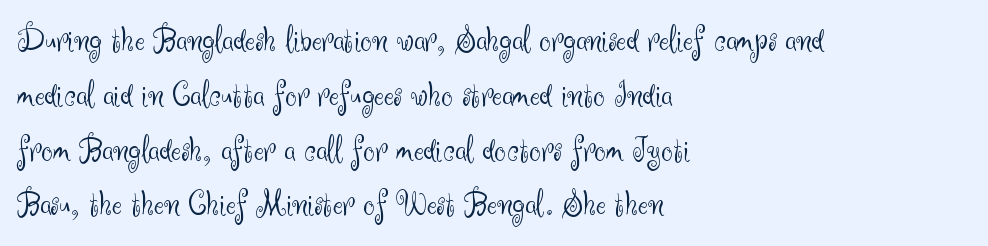
Q: Is the text bold? A: No.
Q: Is the text italic (slanted)? A: No, it is upright.
Q: Is the typeface a serif or a sans-serif typeface? A: Sans-serif.
Q: Is the text underlined? A: No.
Q: How is the paragraph aligned? A: Left-aligned.
Q: Is the spacing between letters normal or unusually wide? A: Normal.
Q: Is the spacing between lines tight, normal or loose? A: Normal.
Q: Width (condensed, normal, or wide)? A: Normal.
Q: Stroke contrast? A: Medium.
Q: x-height? A: Small.
Q: Monospaced? A: No.
